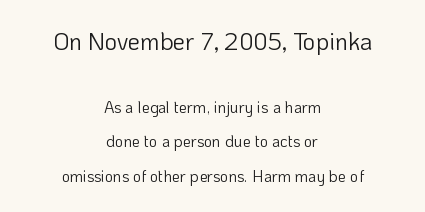
A light-to-regular cut is what we see here. The earlier block is typeset at a bigger size than the later block. Only glyphs here, with clear space below each row. You could call the tracking neutral — neither tight nor loose. Line spacing here is loose.
